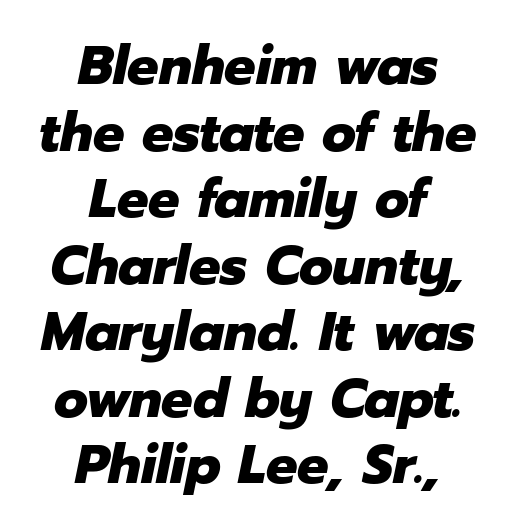
Look at the stroke-to-counter ratio: heavy, a bold. Words float on clear page, feet unadorned. Tracking here is standard; glyphs follow each other at the usual distance. One-word summary of the alignment: center. A typesetter would mark this as italic. A typesetter would call this proportional, since set widths differ per character.
